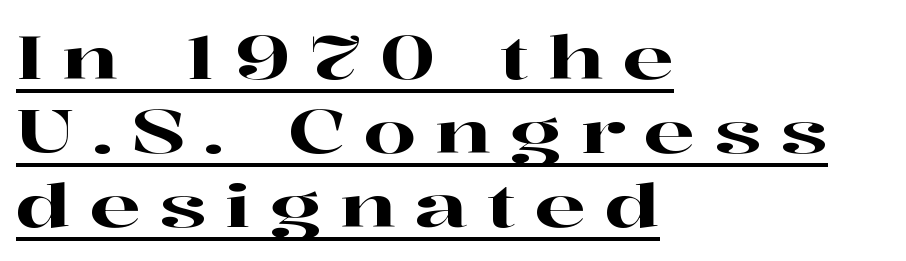
Each letter's strokes conclude with small projecting serifs. Unlike italic type, these characters show no tilt at all. Caption: lettering with a line underneath. Short note: letters widely spaced. Typeset ragged right — the left edge is the straight one. The passage shown is typed in a proportional face where columns would drift.
